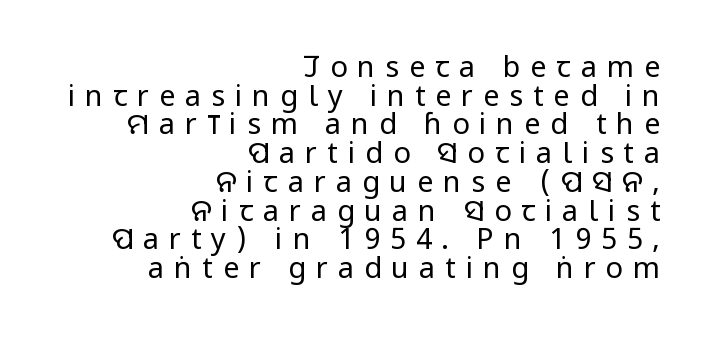
Substantial extra tracking has been applied to these lines. You could not count columns in this text — the font is proportionally spaced. Every character sits straight up, as roman type does. Bold? No — there's no thickening of the strokes. What's the leading like? Squeezed, with rows nearly overlapping. The zone under the glyphs is completely vacant.
